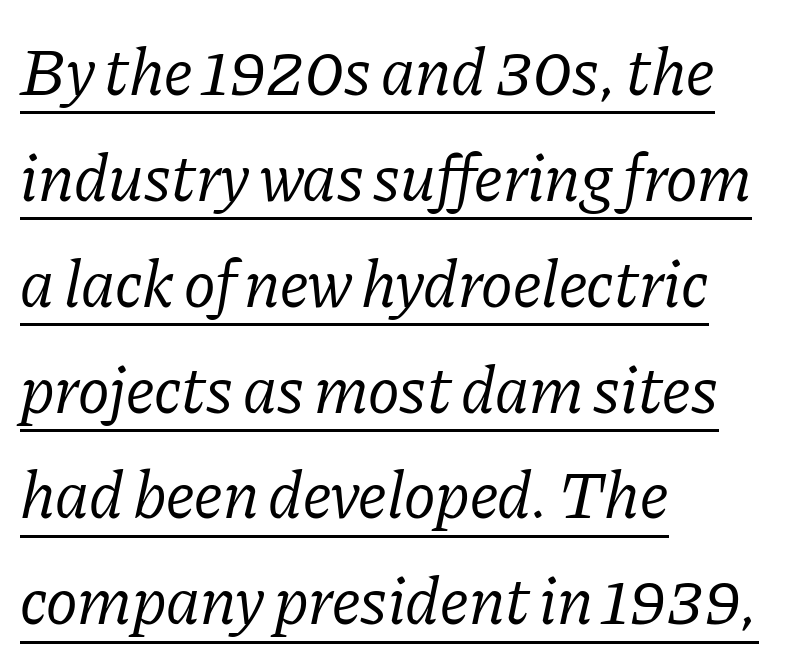
{"serif": "yes", "italic": "yes", "lean": "right", "slant_degrees": 11, "bold": "no", "weight": "regular", "width": "normal", "stroke_contrast": "low", "x_height": "medium", "monospaced": "no", "underline": "yes", "align": "left", "line_spacing": "normal", "line_spacing_ratio": 1.58, "letter_spacing": "normal", "letter_spacing_em": 0.0, "glyph_px": 67}
